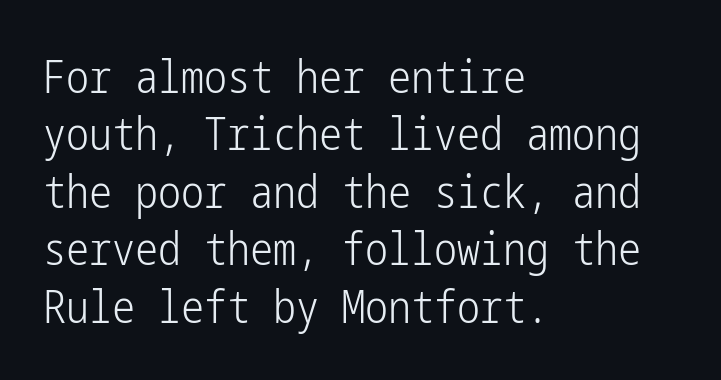
The image shows 46 px light, condensed sans-serif type, upright; set left-aligned, normal line spacing (1.25x), normal letter spacing, not underlined; low stroke contrast and a medium x-height.
